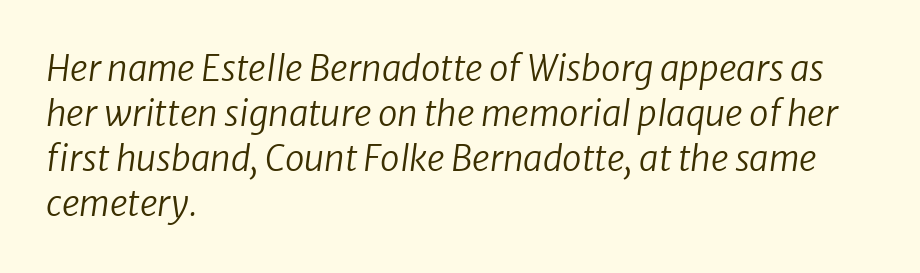
The image shows 35 px regular-weight sans-serif type; set left-aligned, normal line spacing (1.29x), normal letter spacing, not underlined; low stroke contrast and a medium x-height.
